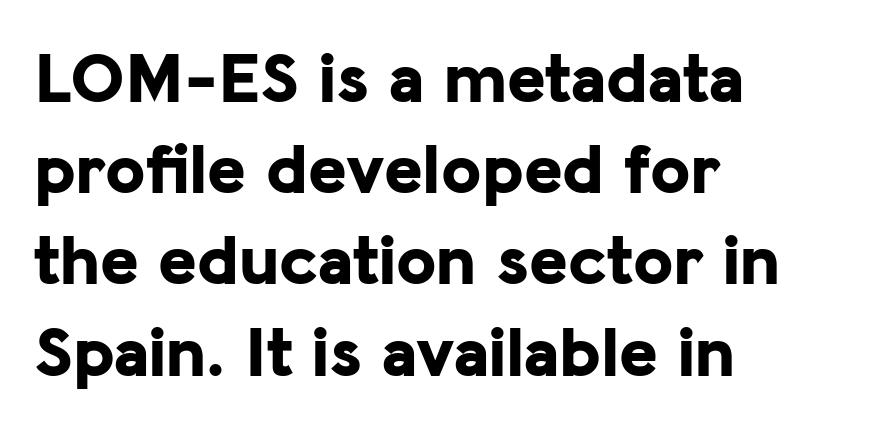
The image shows 73 px bold sans-serif type, upright; set left-aligned, normal line spacing (1.25x), normal letter spacing, not underlined; low stroke contrast and a medium x-height.
